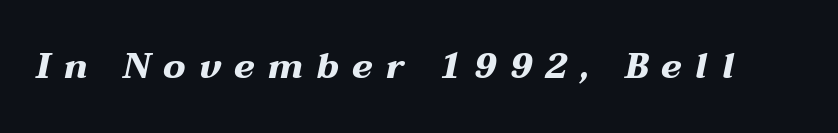
The image shows 35 px heavy, wide type, italic (leaning right); set unusually wide letter spacing (+0.38 em), not underlined; medium stroke contrast and a medium x-height.
